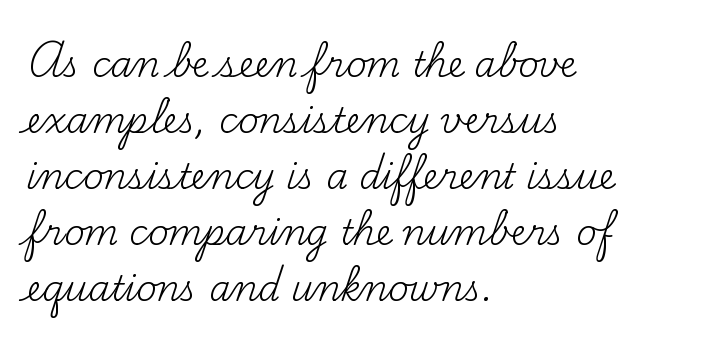
The image shows 35 px regular-weight serif type; set left-aligned, normal line spacing (1.6x), normal letter spacing, not underlined; medium stroke contrast and a small x-height.
